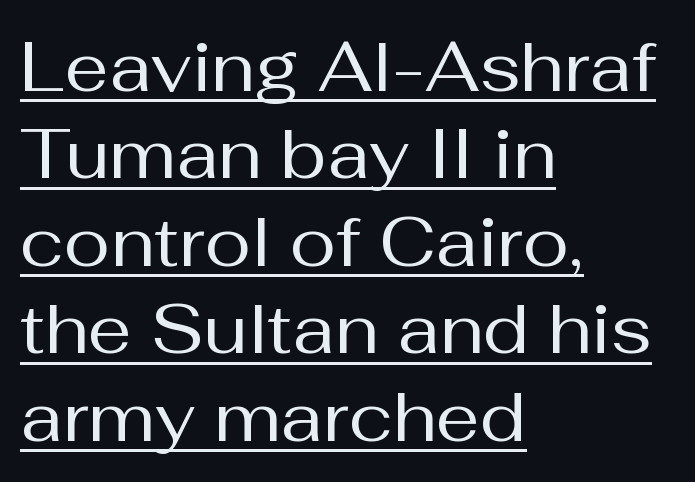
Q: Is the text bold? A: No.
Q: Is the text italic (slanted)? A: No, it is upright.
Q: Is the typeface a serif or a sans-serif typeface? A: Sans-serif.
Q: Is the text underlined? A: Yes.
Q: How is the paragraph aligned? A: Left-aligned.
Q: Is the spacing between letters normal or unusually wide? A: Normal.
Q: Is the spacing between lines tight, normal or loose? A: Normal.
Q: Width (condensed, normal, or wide)? A: Normal.
Q: Stroke contrast? A: Medium.
Q: x-height? A: Medium.
Q: Monospaced? A: No.
